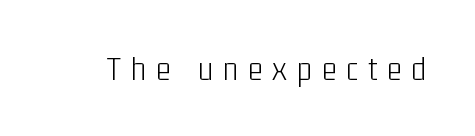
{"serif": "no", "italic": "no", "bold": "no", "weight": "light", "width": "condensed", "stroke_contrast": "low", "x_height": "medium", "monospaced": "no", "underline": "no", "letter_spacing": "wide", "letter_spacing_em": 0.29, "glyph_px": 35}
